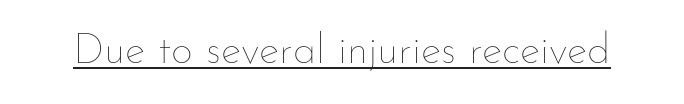
Weight: in the light-to-regular range. The typography opts for an upright posture over an oblique one. Between one letter and the next there's only the usual sliver of space. The rendered words wear a rule along their underside.
